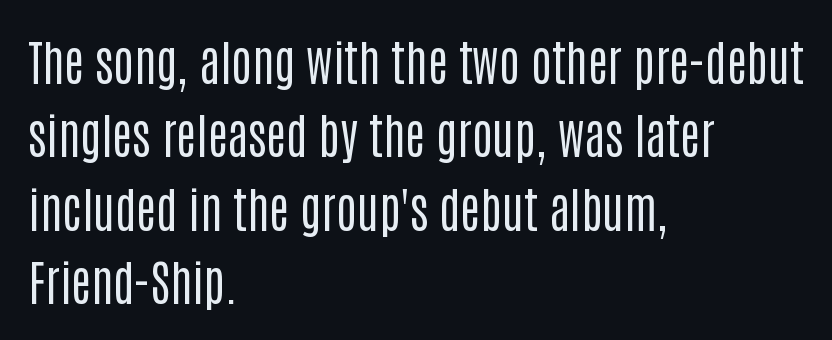
Each letter's strokes conclude bluntly, with no projecting serifs. Ink coverage per letter is moderate at most. The lines are quadded left. Spacing between characters is what you'd get straight out of the box. When letters stand straight like this, we call the style roman or upright. The rendering uses natural spacing where letterforms have individual widths.
